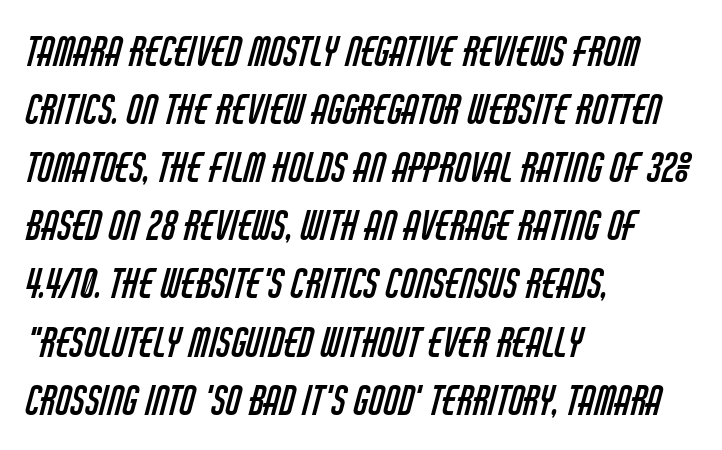
The image shows 39 px regular-weight, condensed sans-serif type; set left-aligned, normal line spacing (1.49x), normal letter spacing, not underlined; low stroke contrast and a large x-height.
